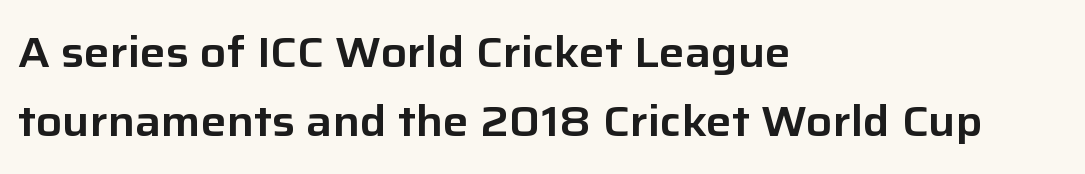
The image shows 43 px sans-serif type, upright; set left-aligned, normal line spacing (1.61x), normal letter spacing, not underlined; low stroke contrast and a medium x-height.
